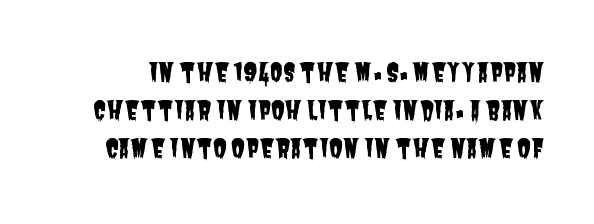
Q: Is the text underlined? A: No.
Q: Is the spacing between letters normal or unusually wide? A: Normal.
Q: Is the spacing between lines tight, normal or loose? A: Normal.
